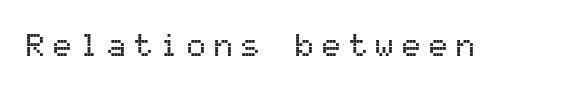
The image shows 32 px sans-serif type, upright, monospaced; set unusually wide letter spacing (+0.24 em), not underlined; medium stroke contrast and a medium x-height.
